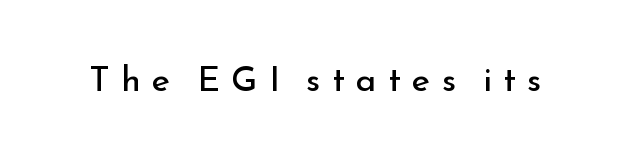
{"serif": "no", "italic": "no", "bold": "no", "weight": "regular", "width": "normal", "stroke_contrast": "low", "x_height": "small", "monospaced": "no", "underline": "no", "letter_spacing": "wide", "letter_spacing_em": 0.32, "glyph_px": 35}
